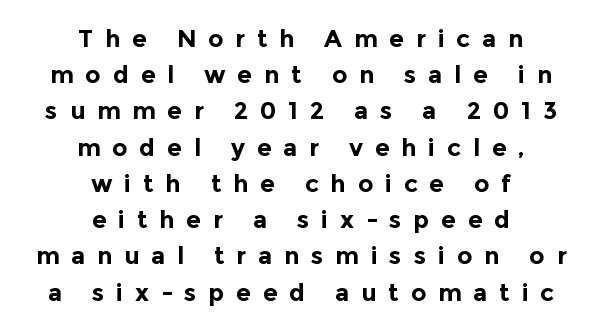
Q: Is the text bold? A: Yes.
Q: Is the text italic (slanted)? A: No, it is upright.
Q: Is the text underlined? A: No.
Q: How is the paragraph aligned? A: Centered.
Q: Is the spacing between letters normal or unusually wide? A: Unusually wide.
Q: Is the spacing between lines tight, normal or loose? A: Normal.
